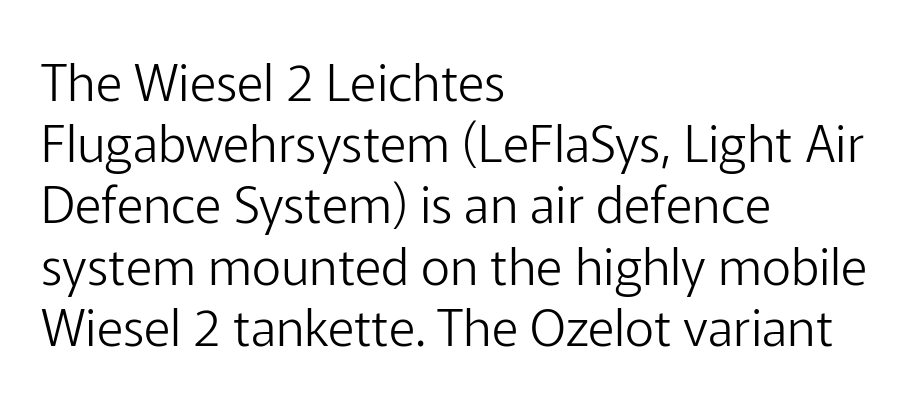
{"serif": "no", "italic": "no", "bold": "no", "weight": "light", "width": "normal", "stroke_contrast": "low", "x_height": "medium", "monospaced": "no", "underline": "no", "align": "left", "line_spacing_ratio": 1.2, "letter_spacing": "normal", "letter_spacing_em": 0.0, "glyph_px": 51}
